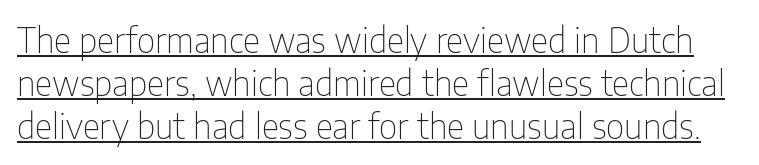
{"serif": "no", "italic": "no", "bold": "no", "weight": "thin", "width": "condensed", "stroke_contrast": "low", "x_height": "medium", "monospaced": "no", "underline": "yes", "line_spacing": "normal", "line_spacing_ratio": 1.27, "letter_spacing": "normal", "letter_spacing_em": 0.0, "glyph_px": 34}
